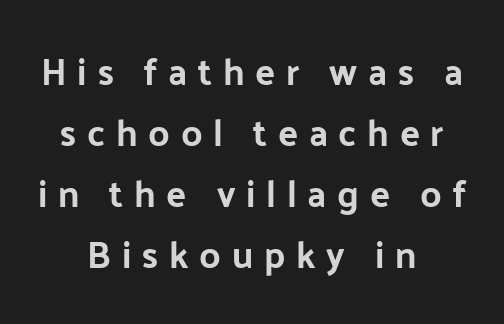
{"serif": "no", "italic": "no", "width": "normal", "stroke_contrast": "low", "x_height": "medium", "monospaced": "no", "underline": "no", "align": "center", "line_spacing": "normal", "line_spacing_ratio": 1.65, "letter_spacing": "wide", "letter_spacing_em": 0.29, "glyph_px": 37}
